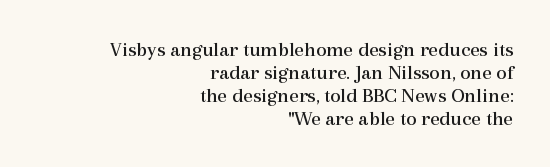
Q: Is the text bold? A: No.
Q: Is the text italic (slanted)? A: No, it is upright.
Q: Is the text underlined? A: No.
Q: How is the paragraph aligned? A: Right-aligned.
Q: Is the spacing between letters normal or unusually wide? A: Normal.
Q: Is the spacing between lines tight, normal or loose? A: Tight.
